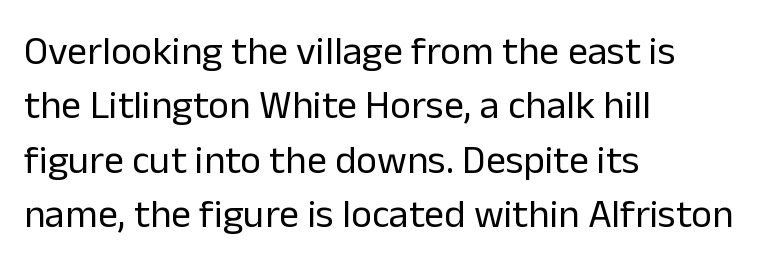
{"serif": "no", "italic": "no", "bold": "no", "weight": "regular", "width": "normal", "stroke_contrast": "low", "x_height": "medium", "monospaced": "no", "underline": "no", "align": "left", "line_spacing": "normal", "line_spacing_ratio": 1.36, "letter_spacing": "normal", "letter_spacing_em": 0.0, "glyph_px": 40}
